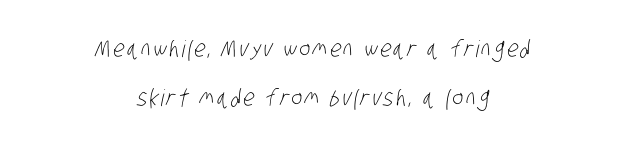
Decoration check: the copy has no underline. Neither beginnings nor endings align; midpoints do. Summary of weight: not heavy and not bold. The vertical gap from one line to the next is large.
